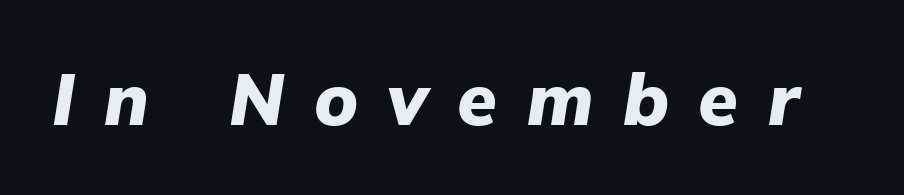
Slant detected: the letters are inclined. Underlining? Definitely not there. Students, note that the glyphs here are deliberately spaced far apart. Strokes here are thick enough to call this a true bold.
